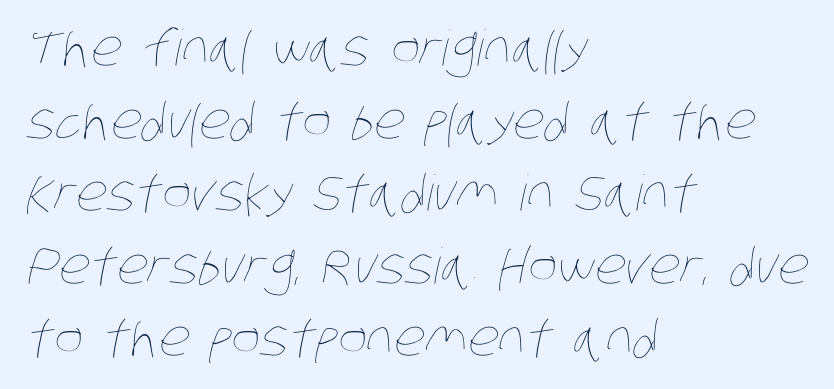
Q: Is the text bold? A: No.
Q: Is the text underlined? A: No.
Q: How is the paragraph aligned? A: Left-aligned.
Q: Is the spacing between letters normal or unusually wide? A: Normal.
Q: Is the spacing between lines tight, normal or loose? A: Normal.
Q: Width (condensed, normal, or wide)? A: Condensed.
Q: Stroke contrast? A: Low.
Q: x-height? A: Large.
Q: Monospaced? A: No.
